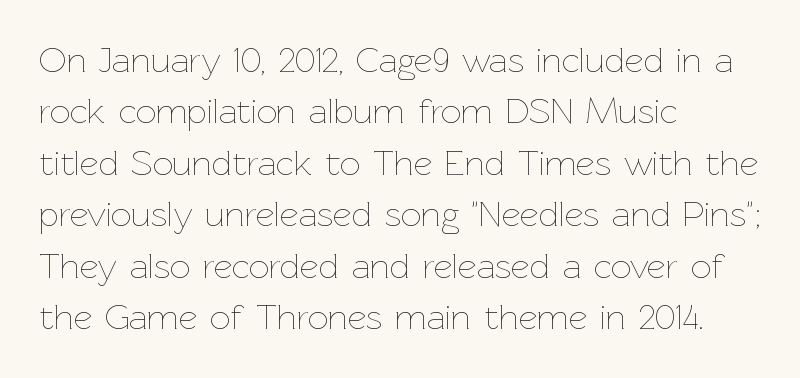
The image shows 36 px thin type, upright; set left-aligned, normal line spacing (1.43x), normal letter spacing, not underlined; low stroke contrast and a medium x-height.
